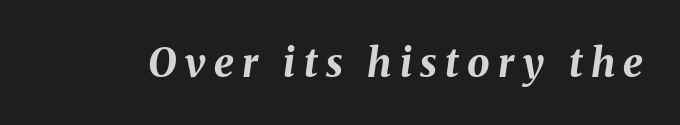
This sample uses an oblique cut, with every glyph tilted off the vertical. Looks like regular typesetting: each glyph gets only the width it needs. Set as a true bold cut, around the 700 mark. A bare baseline throughout the passage. Look at the tracking — it's clearly loosened, letters drifting apart.
